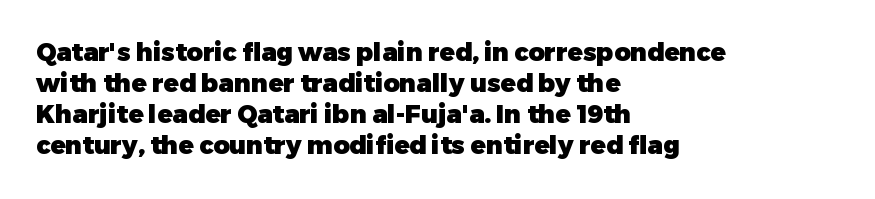
The image shows 25 px bold type, upright; set left-aligned, line spacing 1.24x, normal letter spacing, not underlined.
